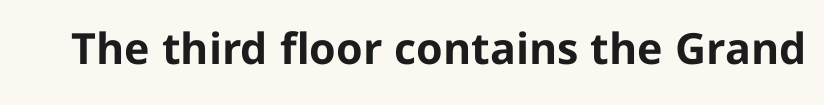
I'd call this a sans setting — the letters go barefoot. It's the straight-up-and-down kind of type. This rendering leaves character spacing at its baseline value. The face used here is proportionally spaced, like ordinary book or web type. Heft: maximum for text — a bold. Clear beneath every line of the passage.
